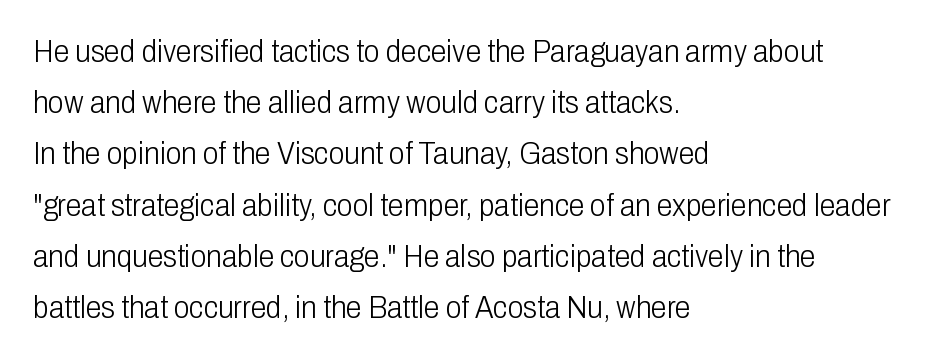
Q: Is the text bold? A: No.
Q: Is the text italic (slanted)? A: No, it is upright.
Q: Is the typeface a serif or a sans-serif typeface? A: Sans-serif.
Q: Is the text underlined? A: No.
Q: How is the paragraph aligned? A: Left-aligned.
Q: Is the spacing between letters normal or unusually wide? A: Normal.
Q: Is the spacing between lines tight, normal or loose? A: Normal.
Q: Width (condensed, normal, or wide)? A: Condensed.
Q: Stroke contrast? A: Low.
Q: x-height? A: Medium.
Q: Monospaced? A: No.
